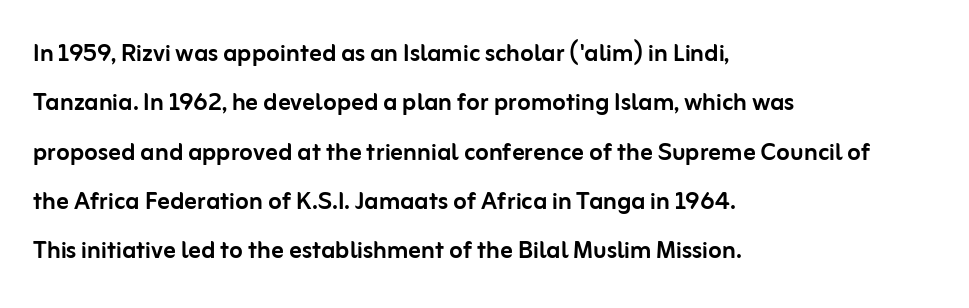
The specimen omits any rule beneath the text block's lines. Letterform terminals end flat and unadorned throughout the passage. Looks like regular typesetting: each glyph gets only the width it needs. How are the letters spaced? Ordinarily, with no added tracking. Line beginnings align vertically; line endings do not.
